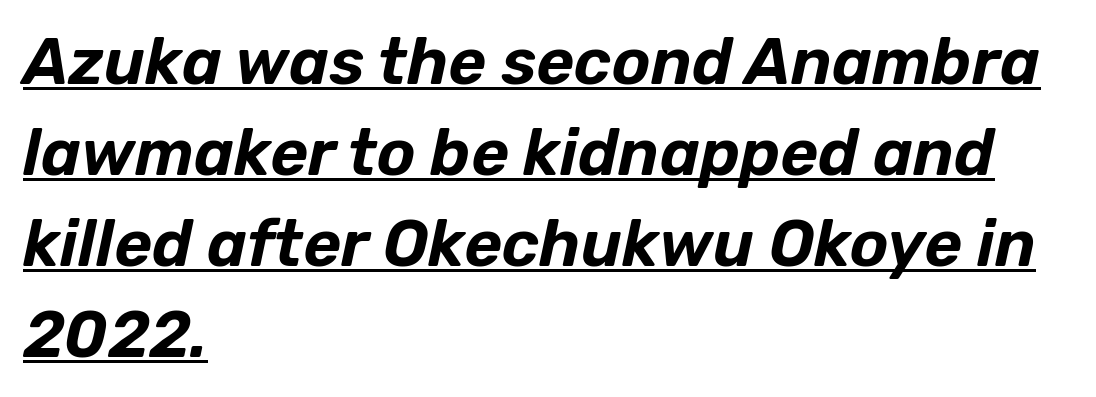
These lines sit exactly where default settings would place them. If you drew a ruler down the left edge, every line would touch it. Think of a printed novel: that variable character pitch is what you see here. Tracking here is standard; glyphs follow each other at the usual distance. Slant detected: the letters are inclined.
